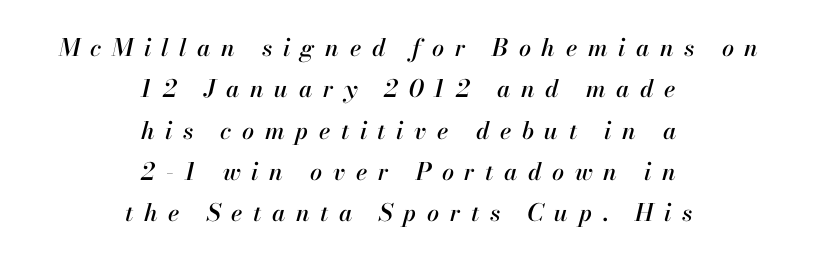
The image shows 24 px text type, italic (leaning right); set centered, line spacing 1.72x, unusually wide letter spacing (+0.44 em), not underlined.
